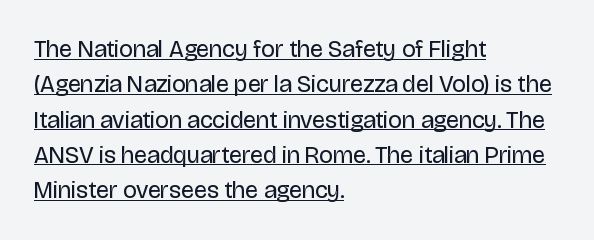
Q: Is the text bold? A: No.
Q: Is the text italic (slanted)? A: No, it is upright.
Q: Is the text underlined? A: Yes.
Q: How is the paragraph aligned? A: Left-aligned.
Q: Is the spacing between letters normal or unusually wide? A: Normal.
Q: Is the spacing between lines tight, normal or loose? A: Normal.
